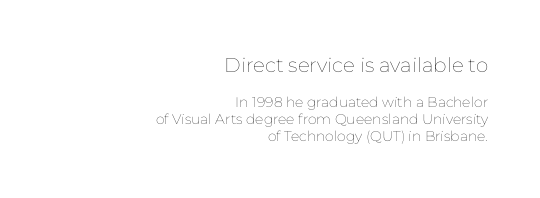
Q: Is the text bold? A: No.
Q: Is the text italic (slanted)? A: No, it is upright.
Q: Is the text underlined? A: No.
Q: How is the paragraph aligned? A: Right-aligned.
Q: Is the spacing between letters normal or unusually wide? A: Normal.
Q: Which block of text is set in a larger size, the first (top) or the second (bottom)? A: The first (top) one.
